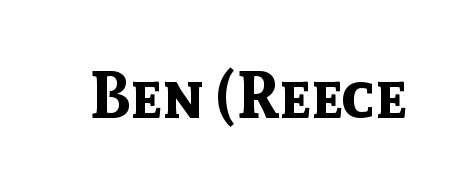
{"serif": "no", "italic": "no", "bold": "yes", "weight": "bold", "width": "normal", "x_height": "medium", "monospaced": "no", "underline": "no", "letter_spacing": "normal", "letter_spacing_em": 0.0, "glyph_px": 65}
